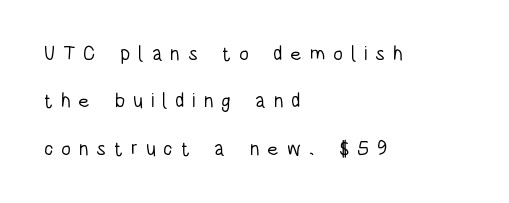
{"italic": "no", "bold": "no", "underline": "no", "align": "left", "line_spacing": "loose", "line_spacing_ratio": 2.37, "letter_spacing": "wide", "letter_spacing_em": 0.39, "glyph_px": 20}
